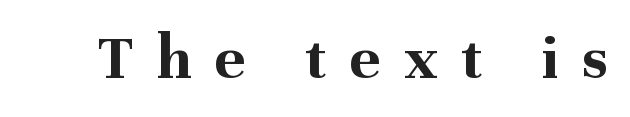
{"serif": "yes", "italic": "no", "bold": "yes", "weight": "bold", "width": "normal", "stroke_contrast": "medium", "x_height": "medium", "monospaced": "no", "underline": "no", "letter_spacing": "wide", "letter_spacing_em": 0.37, "glyph_px": 64}
